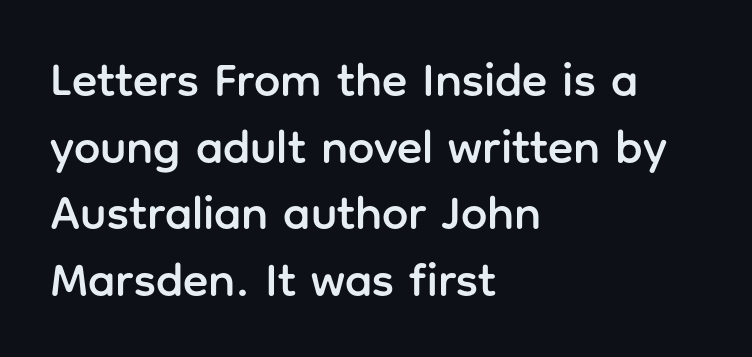
Honestly, the row spacing looks completely unremarkable. Nope, no serifs anywhere on these letters. The letters sit at their default tracking, neither squeezed nor spread. Looks like regular typesetting: each glyph gets only the width it needs. Nobody drew a line under any word here. Is there any slant? The stems are plumb.
